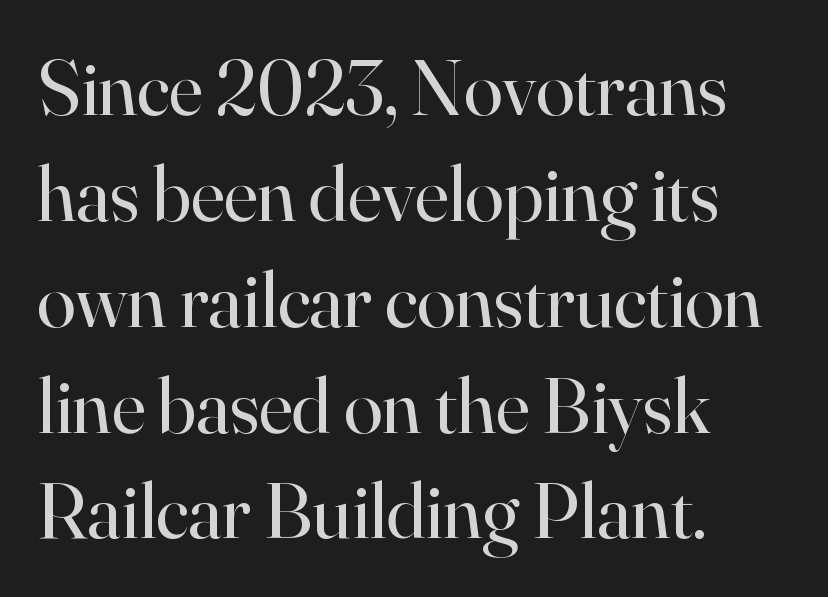
{"serif": "yes", "italic": "no", "bold": "no", "weight": "regular", "width": "normal", "stroke_contrast": "high", "x_height": "small", "monospaced": "no", "underline": "no", "align": "left", "line_spacing": "normal", "line_spacing_ratio": 1.34, "letter_spacing": "normal", "letter_spacing_em": 0.0, "glyph_px": 79}
